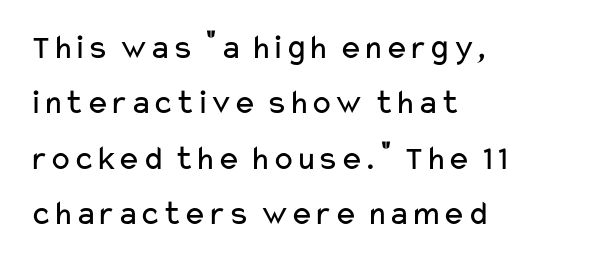
These glyphs show unthickened strokes, regular width or finer. In terms of letterform style, serifs are entirely absent. The glyphs are unaccompanied by any horizontal stroke below them. The face used here is rendered with its standard letterfit.
